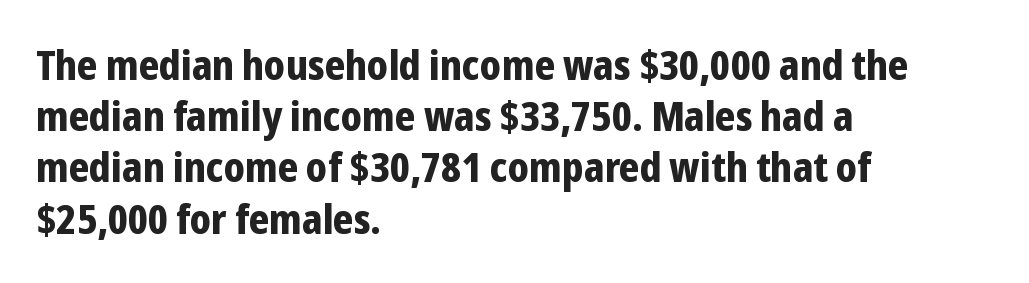
{"serif": "no", "italic": "no", "bold": "yes", "weight": "bold", "width": "condensed", "stroke_contrast": "low", "x_height": "medium", "monospaced": "no", "underline": "no", "align": "left", "line_spacing": "normal", "line_spacing_ratio": 1.25, "letter_spacing": "normal", "letter_spacing_em": 0.0, "glyph_px": 41}
